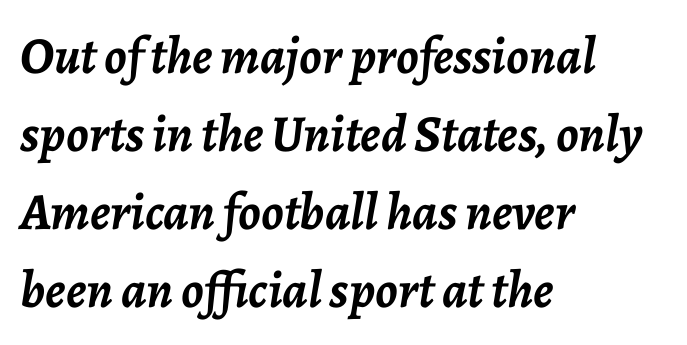
{"italic": "yes", "lean": "right", "slant_degrees": 7, "bold": "yes", "weight": "semibold", "width": "normal", "stroke_contrast": "low", "x_height": "medium", "monospaced": "no", "underline": "no", "align": "left", "line_spacing": "normal", "line_spacing_ratio": 1.5, "letter_spacing": "normal", "letter_spacing_em": 0.0, "glyph_px": 52}
